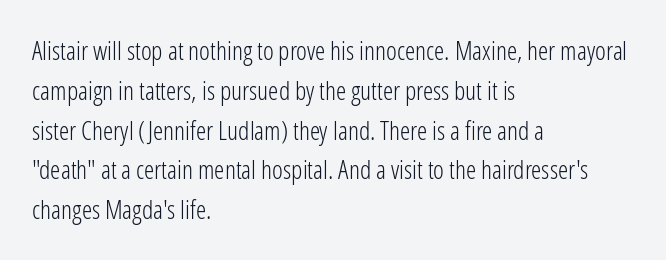
The image shows 26 px text type, upright; set left-aligned, normal line spacing (1.53x), normal letter spacing, not underlined.
